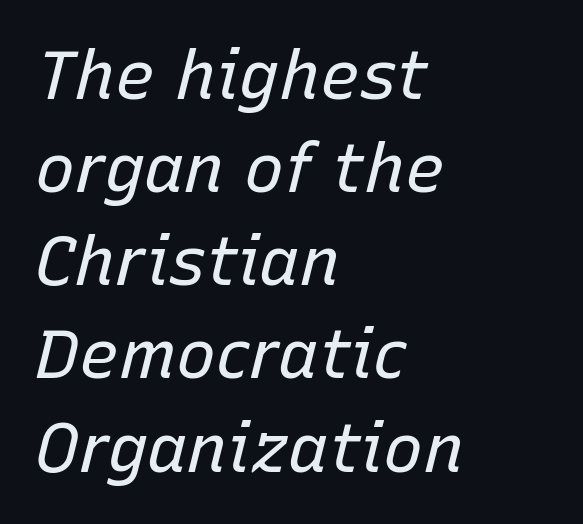
Q: Is the text bold? A: No.
Q: Is the text italic (slanted)? A: Yes, it leans right by about 15 degrees.
Q: Is the text underlined? A: No.
Q: How is the paragraph aligned? A: Left-aligned.
Q: Is the spacing between letters normal or unusually wide? A: Normal.
Q: Is the spacing between lines tight, normal or loose? A: Normal.
Q: Width (condensed, normal, or wide)? A: Normal.
Q: Stroke contrast? A: Low.
Q: x-height? A: Medium.
Q: Monospaced? A: No.
